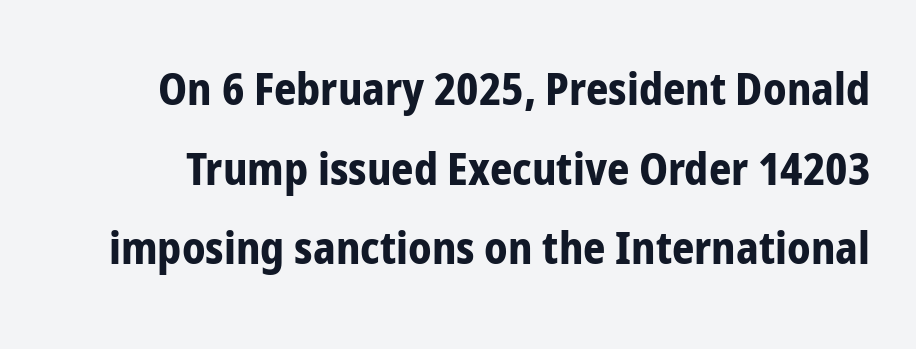
{"serif": "no", "italic": "no", "bold": "yes", "weight": "bold", "width": "condensed", "stroke_contrast": "low", "x_height": "medium", "monospaced": "no", "underline": "no", "line_spacing_ratio": 1.81, "letter_spacing": "normal", "letter_spacing_em": 0.0, "glyph_px": 44}
